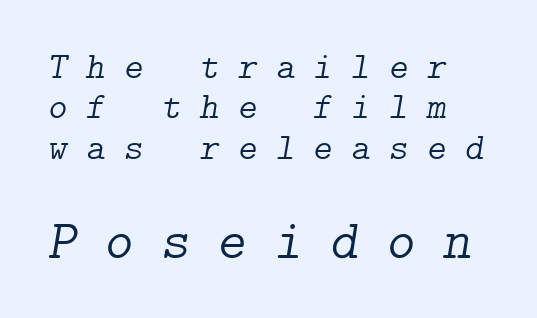
{"serif": "yes", "italic": "yes", "lean": "right", "slant_degrees": 9, "bold": "no", "weight": "light", "width": "normal", "stroke_contrast": "low", "x_height": "medium", "underline": "no", "align": "left", "line_spacing": "tight", "line_spacing_ratio": 1.09, "letter_spacing": "wide", "letter_spacing_em": 0.5, "larger_block": "second", "size_ratio": 1.49, "glyph_px": 55}
